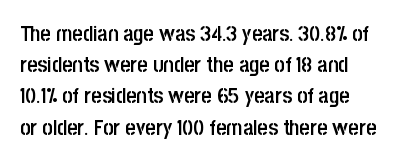
Q: Is the text bold? A: Semi-bold.
Q: Is the text italic (slanted)? A: No, it is upright.
Q: Is the text underlined? A: No.
Q: Is the spacing between letters normal or unusually wide? A: Normal.
Q: Is the spacing between lines tight, normal or loose? A: Normal.
